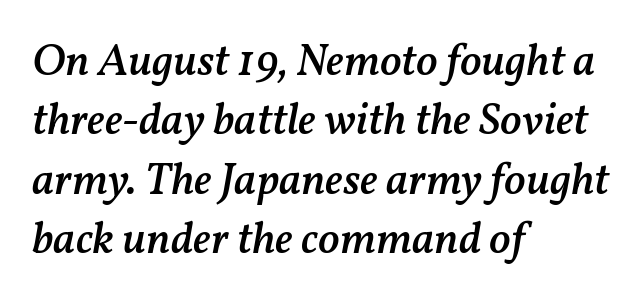
Decoration check: the copy has no underline. Style check: oblique. Nothing unusual about the tracking: characters are spaced as the font intends. Every row of glyphs begins at an identical x-position on the left. The passage shown is typed in a proportional face where columns would drift.
